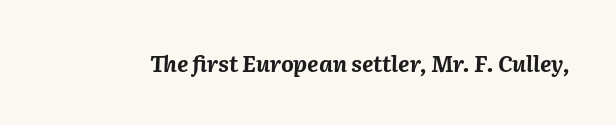
The image shows 22 px bold type, italic (leaning right); set normal letter spacing, not underlined.
